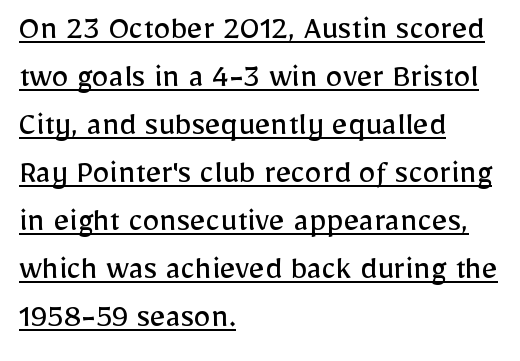
All the whitespace from short lines collects on the right. The space between consecutive lines is moderate. If you drew a line through each stem, it would be perfectly vertical. These lines are composed in type without serifs.
